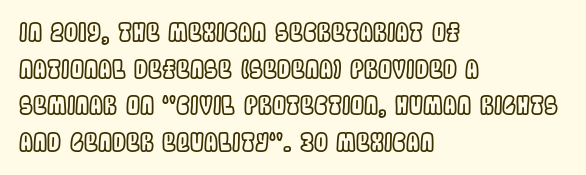
The letters stand straight up with perfectly vertical stems. The tracking reads as untouched default to a designer's eye. Vertical spacing — default. All the whitespace from short lines collects on the right. Bare-footed words on every line.
